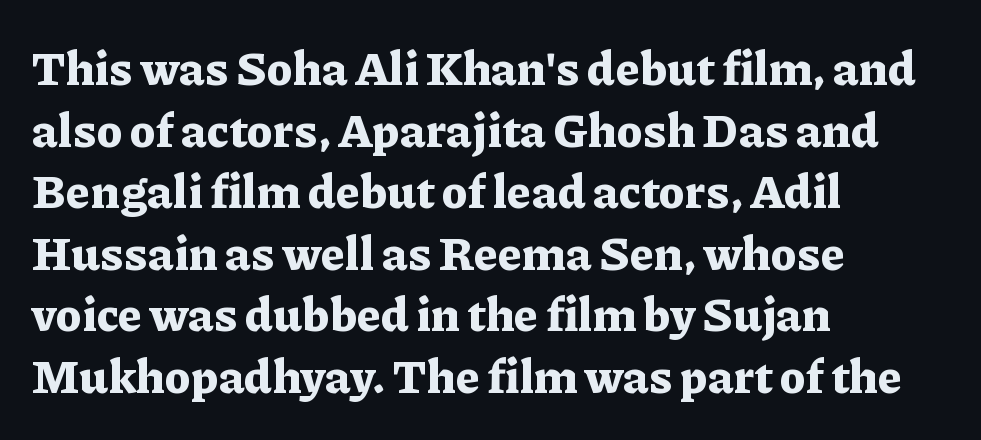
Q: Is the text bold? A: Yes.
Q: Is the text italic (slanted)? A: No, it is upright.
Q: Is the typeface a serif or a sans-serif typeface? A: Serif.
Q: Is the text underlined? A: No.
Q: How is the paragraph aligned? A: Left-aligned.
Q: Is the spacing between letters normal or unusually wide? A: Normal.
Q: Is the spacing between lines tight, normal or loose? A: Normal.
Q: Width (condensed, normal, or wide)? A: Normal.
Q: Stroke contrast? A: Low.
Q: x-height? A: Medium.
Q: Monospaced? A: No.
